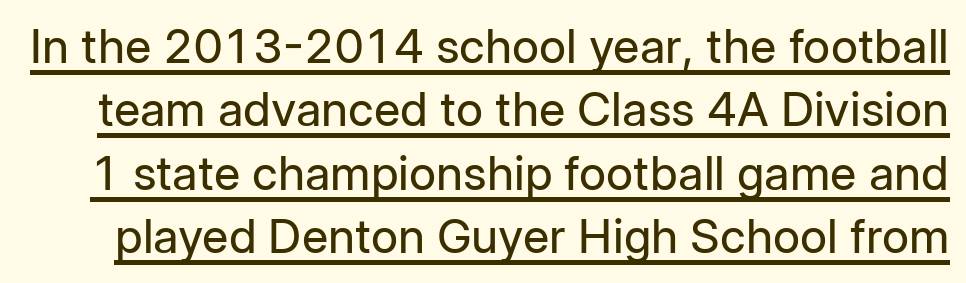
The image shows 47 px regular-weight sans-serif type, upright; set normal line spacing (1.35x), normal letter spacing, underlined; low stroke contrast and a medium x-height.
